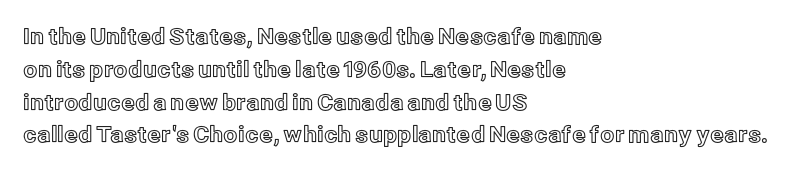
The specimen omits any rule beneath the text block's lines. Is the letter spacing exaggerated? No — it looks like the ordinary default. The typography opts for an upright posture over an oblique one. The rag falls on the right side of this text block. Baseline-to-baseline distance is the conventional proportion of letter height.
